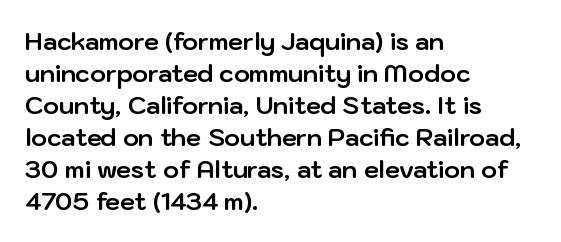
How are the letters spaced? Ordinarily, with no added tracking. Left-aligned paragraph, ragged on the right. The rows are spaced the way most documents space them. The glyphs are unaccompanied by any horizontal stroke below them. Weight check: bold — yes, fully. Ordinary non-slanted type is in use.
